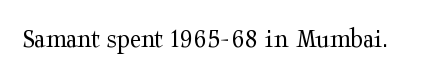
Q: Is the text bold? A: No.
Q: Is the text italic (slanted)? A: No, it is upright.
Q: Is the typeface a serif or a sans-serif typeface? A: Serif.
Q: Is the text underlined? A: No.
Q: Is the spacing between letters normal or unusually wide? A: Normal.
Q: Width (condensed, normal, or wide)? A: Wide.
Q: Stroke contrast? A: Medium.
Q: x-height? A: Medium.
Q: Monospaced? A: No.
